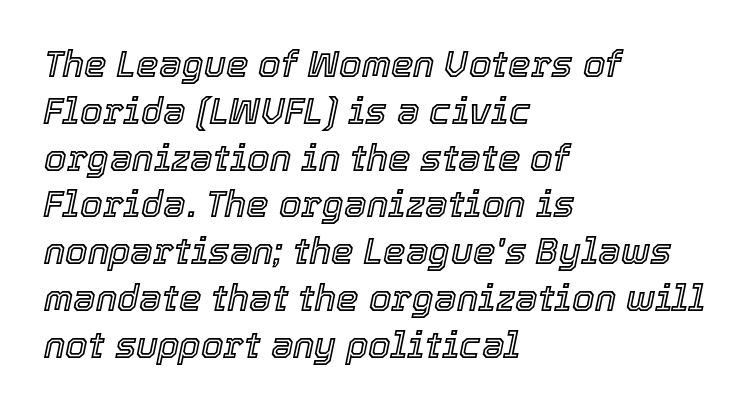
{"italic": "yes", "lean": "right", "slant_degrees": 12, "width": "normal", "x_height": "medium", "monospaced": "no", "underline": "no", "align": "left", "line_spacing": "normal", "line_spacing_ratio": 1.3, "letter_spacing": "normal", "letter_spacing_em": 0.0, "glyph_px": 36}
